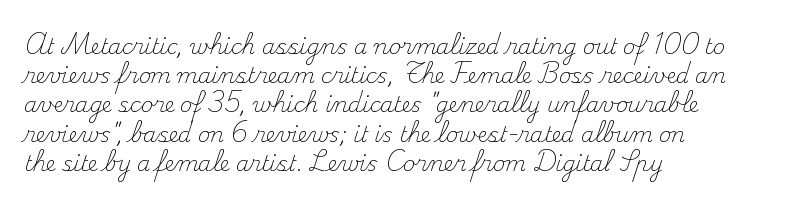
Q: Is the text bold? A: No.
Q: Is the text italic (slanted)? A: Yes.
Q: Is the text underlined? A: No.
Q: How is the paragraph aligned? A: Left-aligned.
Q: Is the spacing between letters normal or unusually wide? A: Normal.
Q: Is the spacing between lines tight, normal or loose? A: Normal.
